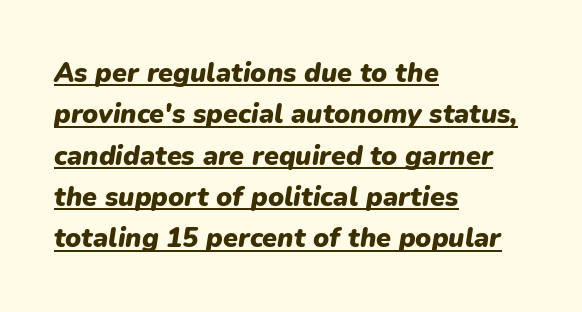
{"italic": "yes", "lean": "right", "slant_degrees": 9, "bold": "yes", "underline": "yes", "align": "left", "line_spacing": "normal", "line_spacing_ratio": 1.53, "letter_spacing": "normal", "letter_spacing_em": 0.0, "glyph_px": 27}
